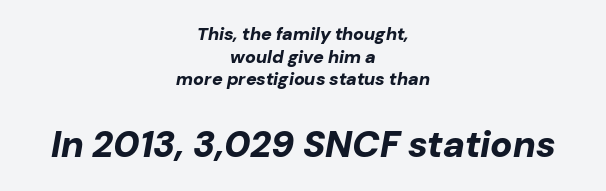
{"italic": "yes", "lean": "right", "slant_degrees": 10, "bold": "yes", "weight": "bold", "width": "normal", "stroke_contrast": "low", "x_height": "medium", "monospaced": "no", "underline": "no", "align": "center", "line_spacing": "normal", "line_spacing_ratio": 1.26, "letter_spacing": "normal", "letter_spacing_em": 0.0, "larger_block": "second", "size_ratio": 2.06, "glyph_px": 37}
